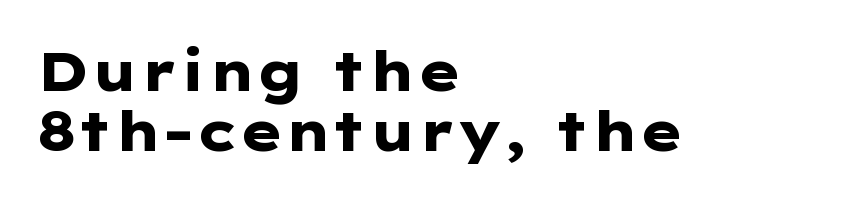
The image shows 55 px heavy, wide sans-serif type, upright; set left-aligned, tight line spacing (1.09x), normal letter spacing, not underlined; low stroke contrast and a medium x-height.
